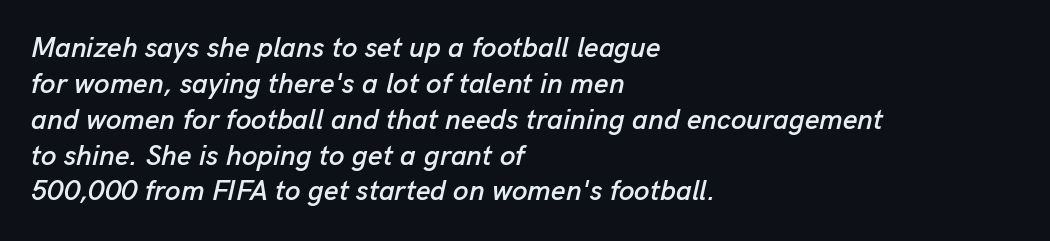
The image shows 28 px text type, italic (leaning right); set left-aligned, normal line spacing (1.28x), normal letter spacing, not underlined; low stroke contrast and a medium x-height.
